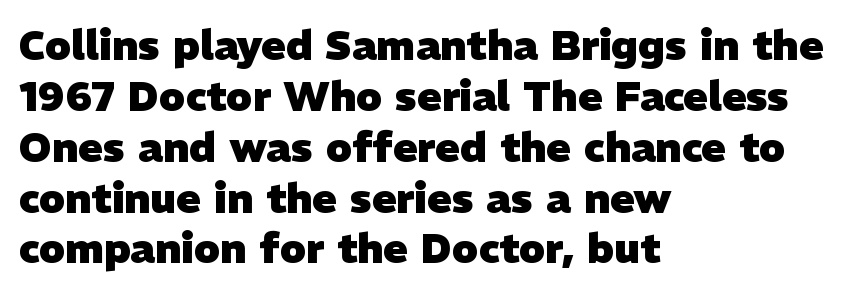
Q: Is the text bold? A: Yes.
Q: Is the typeface a serif or a sans-serif typeface? A: Sans-serif.
Q: Is the text underlined? A: No.
Q: How is the paragraph aligned? A: Left-aligned.
Q: Is the spacing between letters normal or unusually wide? A: Normal.
Q: Width (condensed, normal, or wide)? A: Normal.
Q: Stroke contrast? A: Low.
Q: x-height? A: Medium.
Q: Monospaced? A: No.
